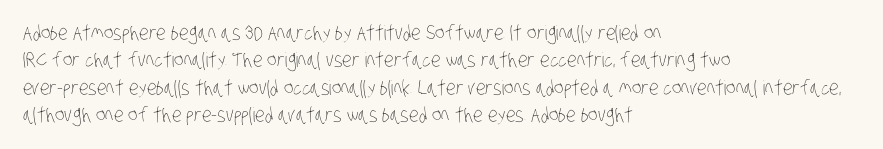
{"bold": "no", "underline": "no", "align": "left", "line_spacing": "normal", "line_spacing_ratio": 1.37, "letter_spacing": "normal", "letter_spacing_em": 0.0, "glyph_px": 20}
